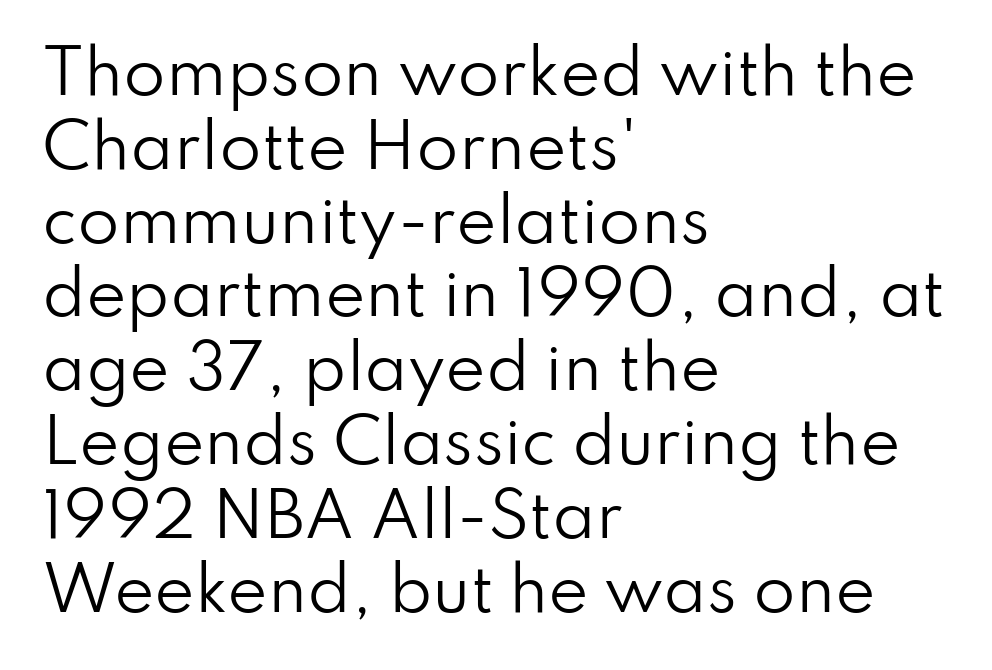
The image shows 61 px regular-weight sans-serif type, upright; set left-aligned, line spacing 1.21x, normal letter spacing, not underlined; low stroke contrast and a small x-height.
